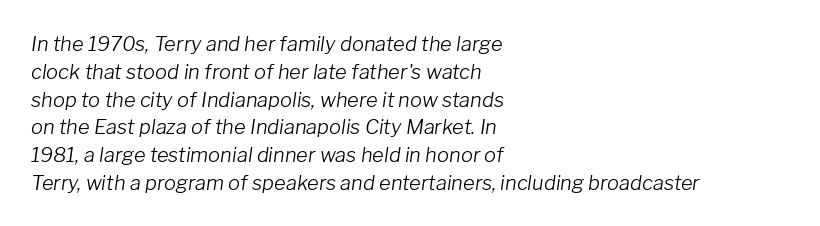
{"italic": "yes", "lean": "right", "slant_degrees": 8, "bold": "no", "underline": "no", "align": "left", "line_spacing": "normal", "line_spacing_ratio": 1.39, "letter_spacing": "normal", "letter_spacing_em": 0.0, "glyph_px": 20}
